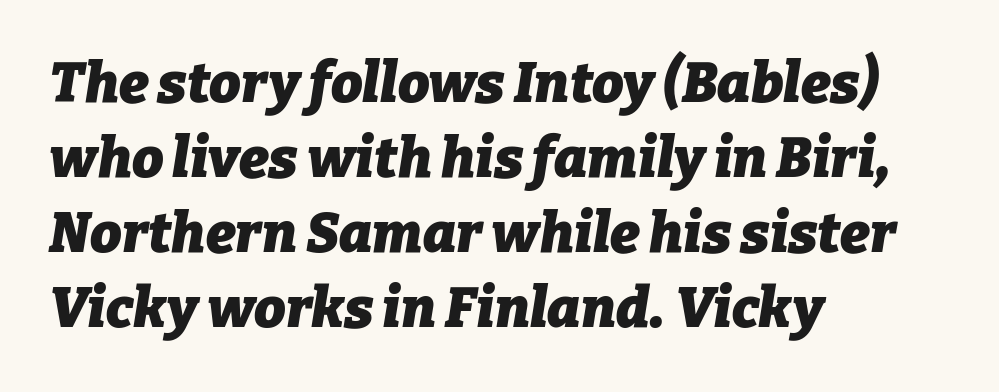
This sample has the flowing, uneven cadence of proportional lettering. Reading down the block, your eye returns to a fixed left position each line. In terms of posture, this sample is oblique. The rendering keeps characters at their native spacing. Its strokes are broad and dark, the hallmark of bold type. Normally led — the rows are evenly, conventionally spaced.
